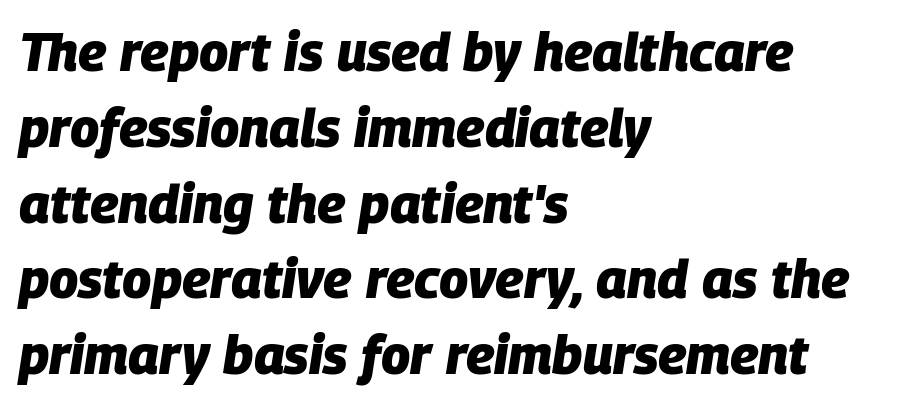
Q: Is the text bold? A: Yes.
Q: Is the text italic (slanted)? A: Yes, it leans right by about 9 degrees.
Q: Is the text underlined? A: No.
Q: How is the paragraph aligned? A: Left-aligned.
Q: Is the spacing between letters normal or unusually wide? A: Normal.
Q: Is the spacing between lines tight, normal or loose? A: Normal.
Q: Width (condensed, normal, or wide)? A: Normal.
Q: Stroke contrast? A: Low.
Q: x-height? A: Large.
Q: Monospaced? A: No.
